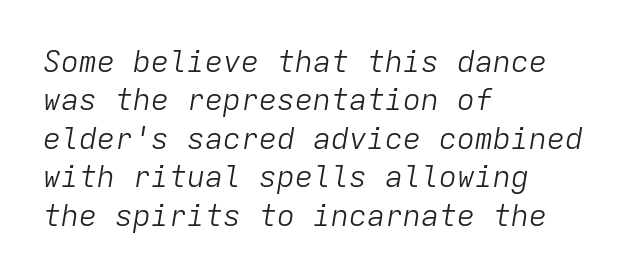
Spacing between characters is what you'd get straight out of the box. Lines of text with bare space underneath. These lines are set flush left with a ragged right edge. You could count columns in this text — the font is strictly monospaced. Regarding leading, the lines here are spaced in the standard way. The letters are slanted; this is an italic face.
